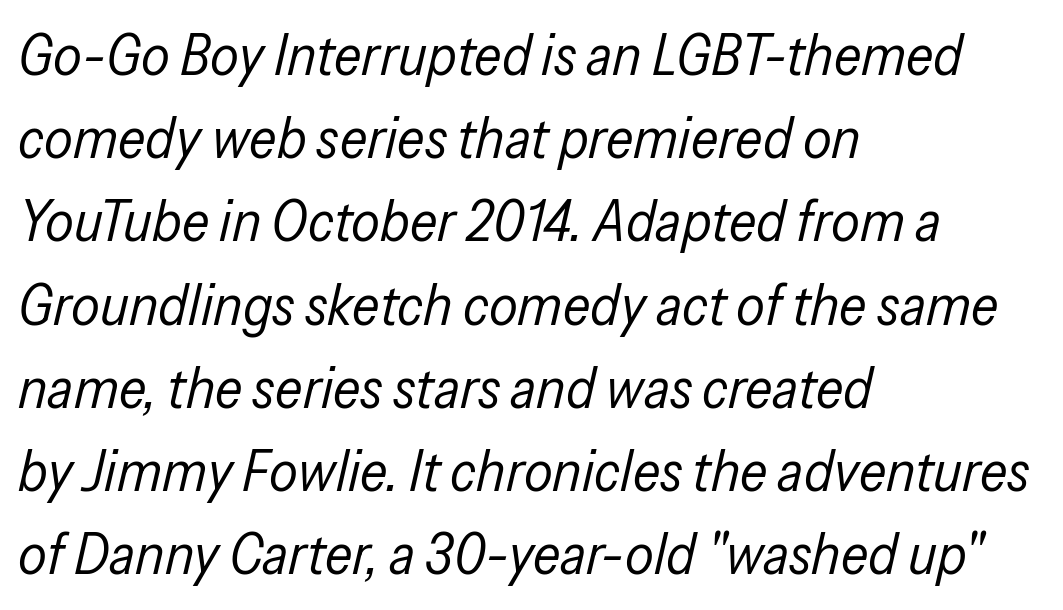
The image shows 57 px regular-weight, condensed type, italic (leaning right); set left-aligned, normal line spacing (1.46x), normal letter spacing, not underlined; low stroke contrast and a medium x-height.
